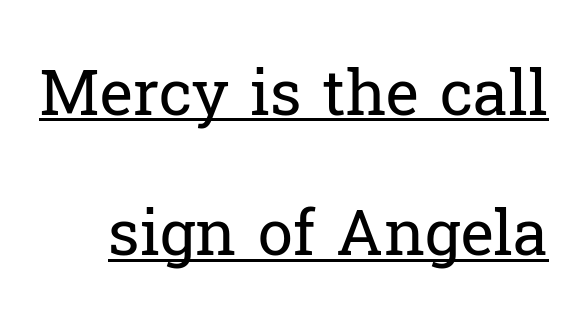
{"serif": "yes", "italic": "no", "bold": "no", "weight": "regular", "width": "normal", "stroke_contrast": "low", "x_height": "medium", "monospaced": "no", "underline": "yes", "line_spacing": "loose", "line_spacing_ratio": 2.23, "letter_spacing": "normal", "letter_spacing_em": 0.0, "glyph_px": 63}
